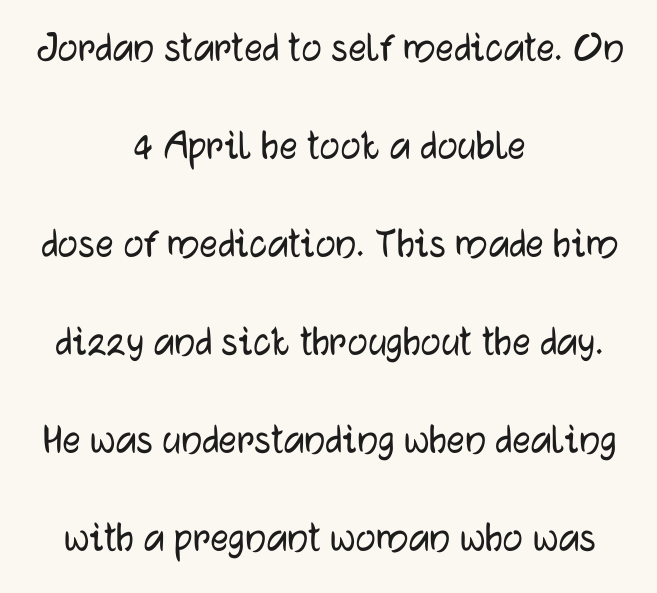
Unlike italic type, these characters show no tilt at all. What's the leading like? Stretched, with rows far apart. Observe the absence of serifs on each vertical stroke in this sample. Decoration check: the copy has no underline.
